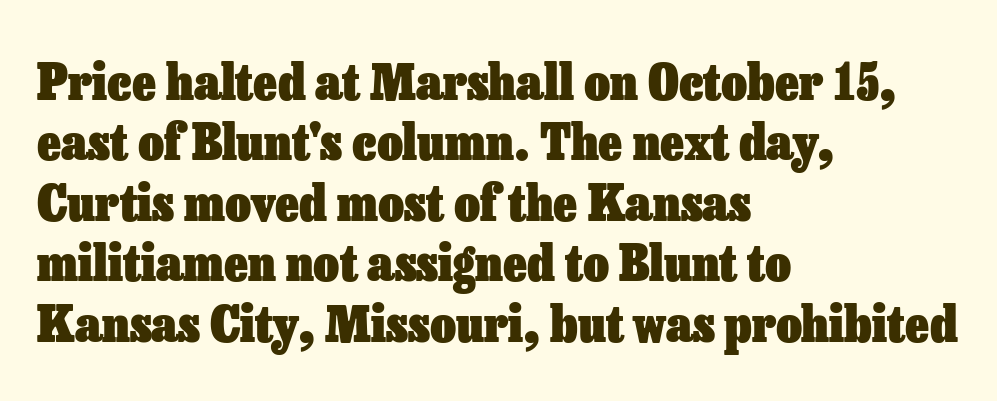
The image shows 50 px heavy type, upright; set left-aligned, line spacing 1.21x, normal letter spacing, not underlined; low stroke contrast and a medium x-height.
